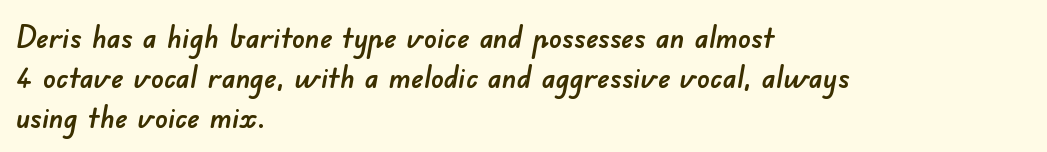
Q: Is the typeface a serif or a sans-serif typeface? A: Sans-serif.
Q: Is the text underlined? A: No.
Q: How is the paragraph aligned? A: Left-aligned.
Q: Is the spacing between letters normal or unusually wide? A: Normal.
Q: Is the spacing between lines tight, normal or loose? A: Normal.
Q: Width (condensed, normal, or wide)? A: Normal.
Q: Stroke contrast? A: Low.
Q: x-height? A: Small.
Q: Monospaced? A: No.
